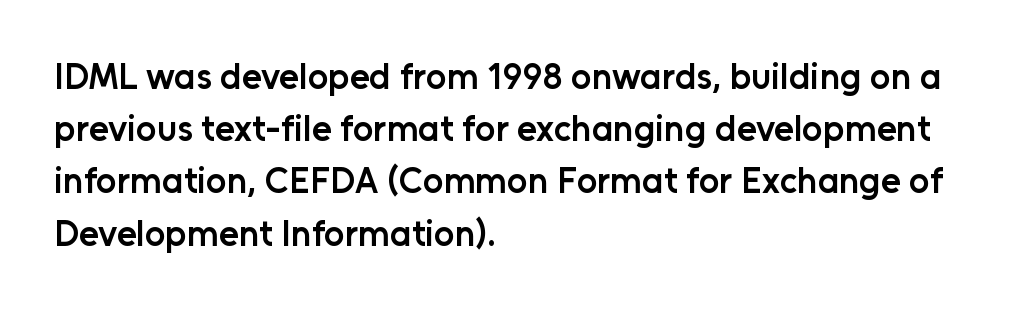
The passage shown is typed in a proportional face where columns would drift. Italic: no, the glyphs are upright roman. A normal amount of white space separates one row of letters from the next. Firm but not heavy-handed strokes: this text is semibold.
